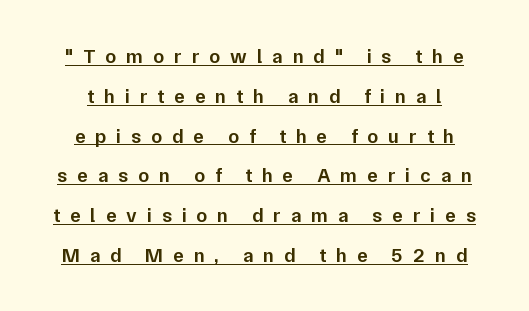
{"italic": "no", "bold": "semi", "underline": "yes", "line_spacing": "loose", "line_spacing_ratio": 1.99, "letter_spacing": "wide", "letter_spacing_em": 0.49, "glyph_px": 20}
